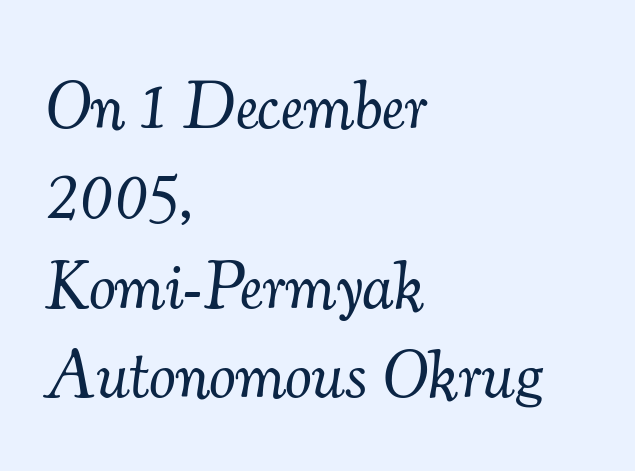
Q: Is the text bold? A: No.
Q: Is the text italic (slanted)? A: Yes, it leans right by about 7 degrees.
Q: Is the typeface a serif or a sans-serif typeface? A: Serif.
Q: Is the text underlined? A: No.
Q: How is the paragraph aligned? A: Left-aligned.
Q: Is the spacing between letters normal or unusually wide? A: Normal.
Q: Is the spacing between lines tight, normal or loose? A: Normal.
Q: Width (condensed, normal, or wide)? A: Normal.
Q: Stroke contrast? A: Medium.
Q: x-height? A: Small.
Q: Monospaced? A: No.
